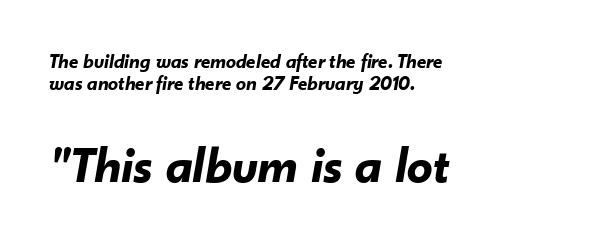
The image shows 51 px bold type, italic (leaning right); set left-aligned, tight line spacing (1.1x), normal letter spacing, not underlined; the second (bottom) block is 2.55x larger; low stroke contrast and a small x-height.
